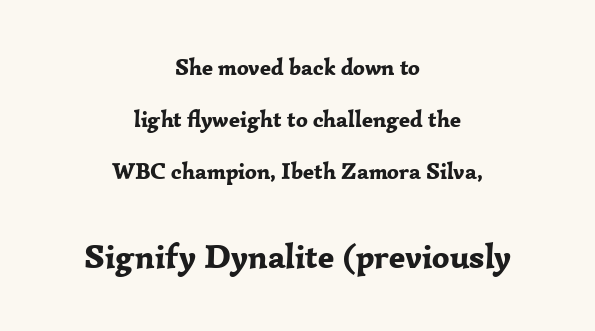
Q: Is the text bold? A: Yes.
Q: Is the text italic (slanted)? A: No, it is upright.
Q: Is the typeface a serif or a sans-serif typeface? A: Serif.
Q: Is the text underlined? A: No.
Q: How is the paragraph aligned? A: Centered.
Q: Is the spacing between letters normal or unusually wide? A: Normal.
Q: Is the spacing between lines tight, normal or loose? A: Loose.
Q: Which block of text is set in a larger size, the first (top) or the second (bottom)? A: The second (bottom) one.
Q: Width (condensed, normal, or wide)? A: Normal.
Q: Stroke contrast? A: Low.
Q: x-height? A: Medium.
Q: Monospaced? A: No.
